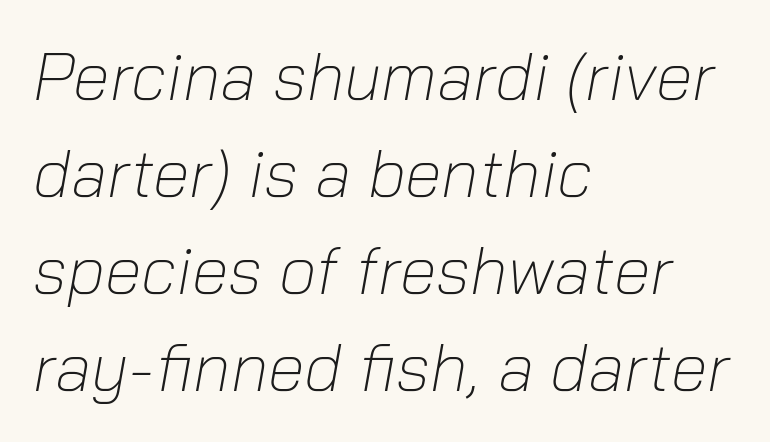
The image shows 67 px light type, italic (leaning right); set left-aligned, normal line spacing (1.45x), normal letter spacing, not underlined; low stroke contrast and a medium x-height.
